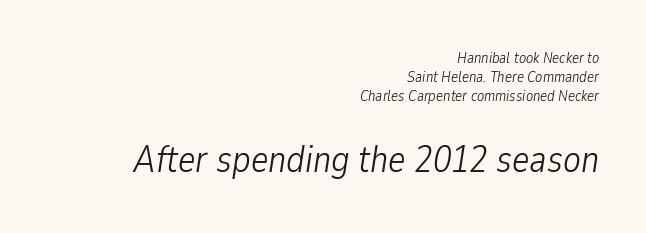
Q: Is the text bold? A: No.
Q: Is the text italic (slanted)? A: Yes, it leans right by about 9 degrees.
Q: Is the text underlined? A: No.
Q: How is the paragraph aligned? A: Right-aligned.
Q: Is the spacing between letters normal or unusually wide? A: Normal.
Q: Is the spacing between lines tight, normal or loose? A: Normal.
Q: Which block of text is set in a larger size, the first (top) or the second (bottom)? A: The second (bottom) one.
Q: Width (condensed, normal, or wide)? A: Condensed.
Q: Stroke contrast? A: Low.
Q: x-height? A: Medium.
Q: Monospaced? A: No.
